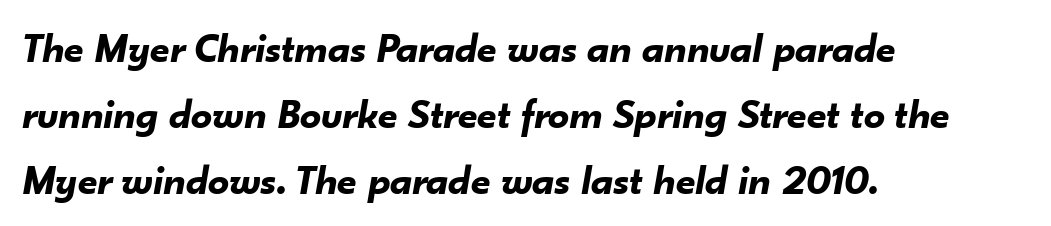
The image shows 42 px bold type, italic (leaning right); set left-aligned, normal line spacing (1.57x), normal letter spacing, not underlined; low stroke contrast and a small x-height.
